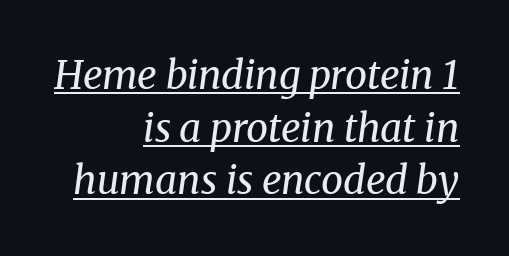
The image shows 39 px regular-weight serif type, italic (leaning right); set right-aligned, normal line spacing (1.35x), normal letter spacing, underlined; medium stroke contrast and a medium x-height.
